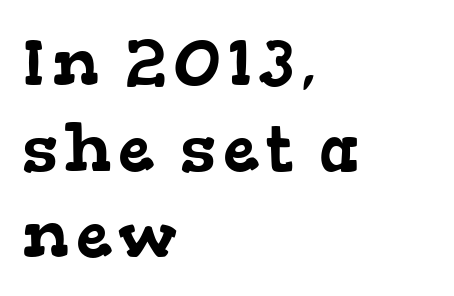
Q: Is the typeface a serif or a sans-serif typeface? A: Serif.
Q: Is the text underlined? A: No.
Q: How is the paragraph aligned? A: Left-aligned.
Q: Is the spacing between lines tight, normal or loose? A: Normal.
Q: Width (condensed, normal, or wide)? A: Wide.
Q: Stroke contrast? A: Low.
Q: x-height? A: Medium.
Q: Monospaced? A: No.
